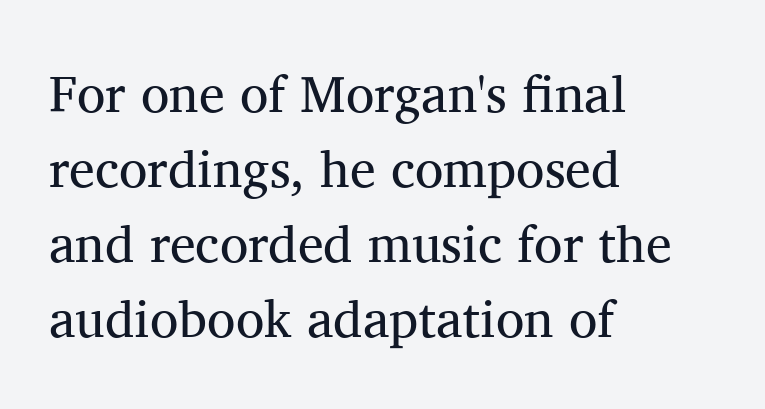
{"serif": "yes", "italic": "no", "bold": "no", "weight": "regular", "width": "normal", "stroke_contrast": "medium", "x_height": "medium", "monospaced": "no", "underline": "no", "align": "left", "line_spacing": "normal", "line_spacing_ratio": 1.44, "letter_spacing": "normal", "letter_spacing_em": 0.0, "glyph_px": 52}
